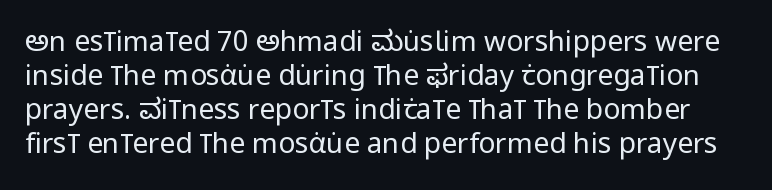
Here the designer chose a conventional face with non-uniform glyph widths. Plain, unruled lines of type. Regarding serifs, this sample does without them. Caption: standard tracking, unaltered. Unbolded letterforms with no extra heft. Designer's note — italics off, roman on.
